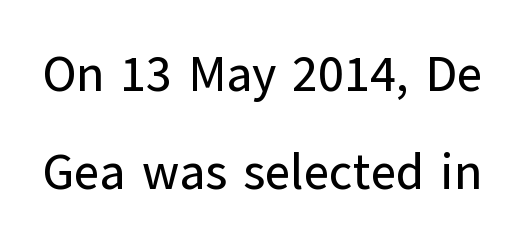
Q: Is the text italic (slanted)? A: No, it is upright.
Q: Is the typeface a serif or a sans-serif typeface? A: Sans-serif.
Q: Is the text underlined? A: No.
Q: Is the spacing between letters normal or unusually wide? A: Normal.
Q: Is the spacing between lines tight, normal or loose? A: Loose.
Q: Width (condensed, normal, or wide)? A: Normal.
Q: Stroke contrast? A: Low.
Q: x-height? A: Medium.
Q: Monospaced? A: No.
